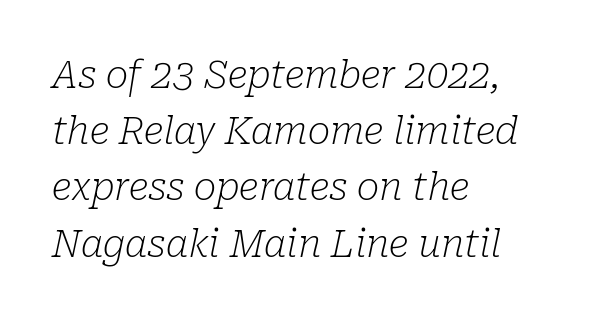
{"serif": "yes", "italic": "yes", "lean": "right", "slant_degrees": 10, "bold": "no", "weight": "light", "width": "normal", "stroke_contrast": "low", "x_height": "medium", "monospaced": "no", "underline": "no", "align": "left", "line_spacing": "normal", "line_spacing_ratio": 1.48, "letter_spacing": "normal", "letter_spacing_em": 0.0, "glyph_px": 38}
